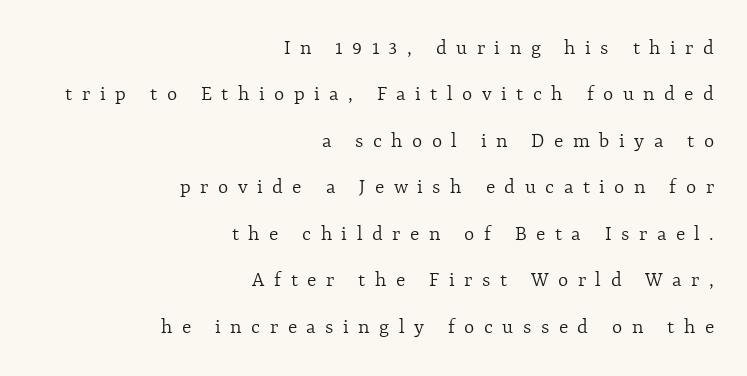
{"italic": "no", "bold": "no", "underline": "no", "align": "right", "line_spacing": "loose", "line_spacing_ratio": 2.11, "letter_spacing": "wide", "letter_spacing_em": 0.43, "glyph_px": 22}
